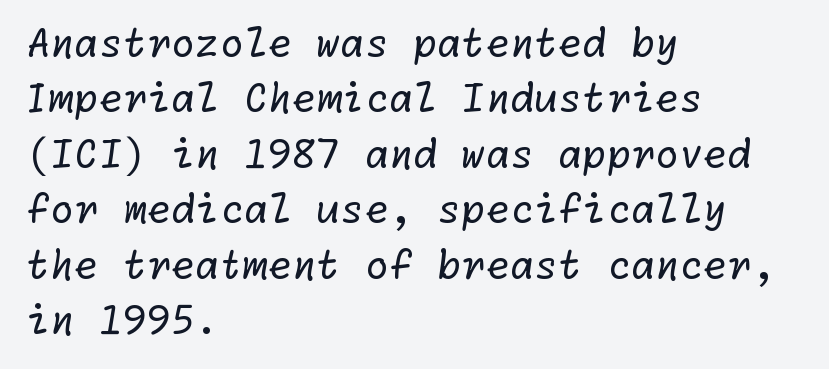
Stems here are at most as thick as an everyday book face. What kind of face is this? One without serifs — a sans. Where is the straight margin? On the left. Does the leading feel generous? No, just average. A typesetter would call this zero additional tracking. Words float on clear page, feet unadorned.
